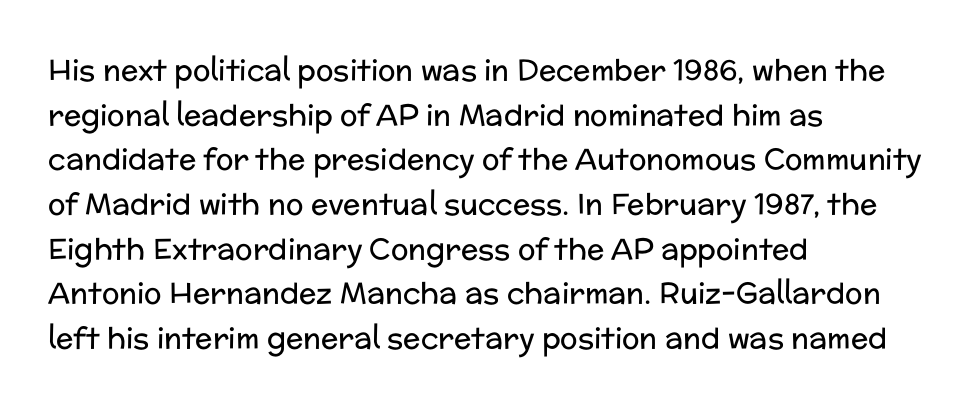
You could not count columns in this text — the font is proportionally spaced. The space directly below the letters is spotless. Compared with a centered layout, this one pins lines to the left instead. The font family rendered here belongs to the sans-serif group.
